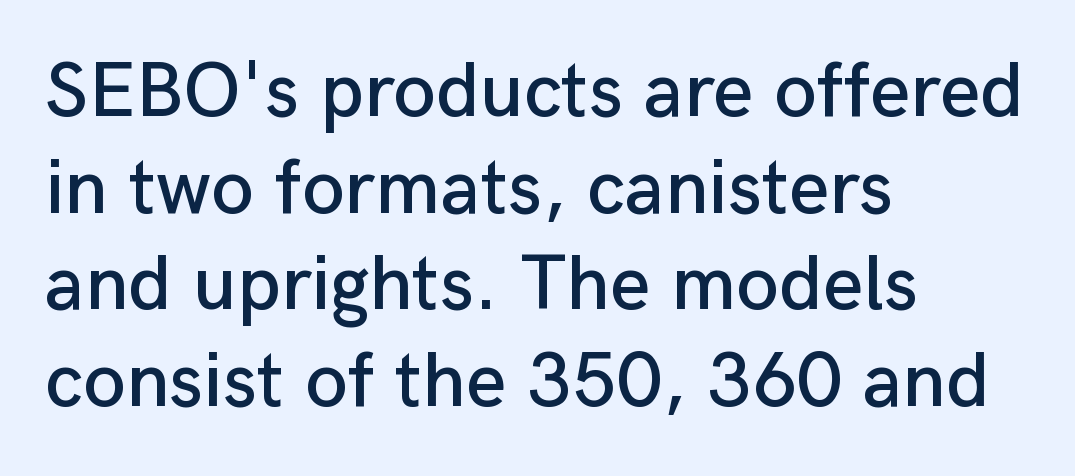
Each letter keeps its own natural width here, so spacing adapts to shape. The face used here is rendered with its standard letterfit. Horizontal alignment here is leftward, the default for most running prose. The passage shown is not underscored anywhere.
